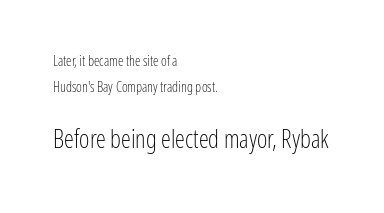
{"italic": "no", "bold": "no", "underline": "no", "align": "left", "line_spacing_ratio": 1.87, "letter_spacing": "normal", "letter_spacing_em": 0.0, "larger_block": "second", "size_ratio": 1.79, "glyph_px": 25}
